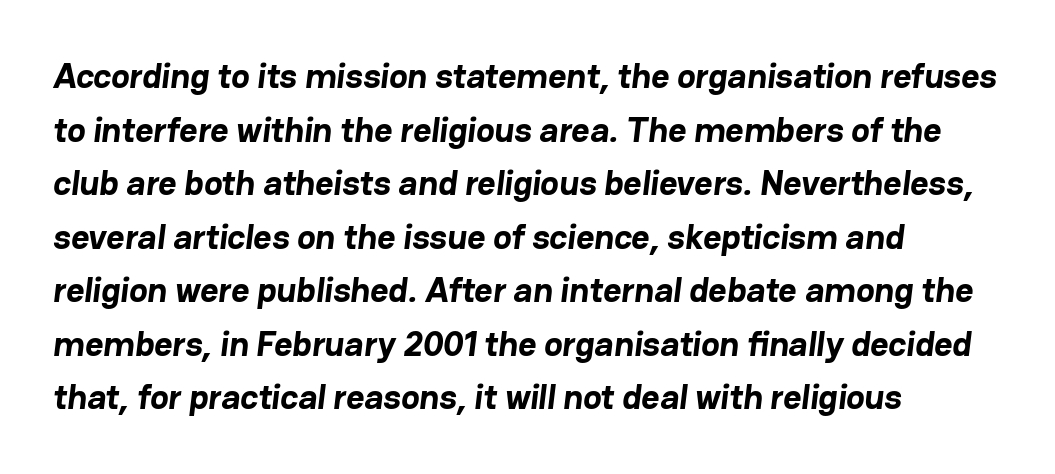
Does extra space separate the letters? No, they use regular spacing. Short and long lines alike share a common starting point at left. I'd describe the lettering as bold — thick and assertive. Observe the absence of serifs on each vertical stroke in this sample. Vertically, the passage feels balanced, rows spaced as you'd expect.
